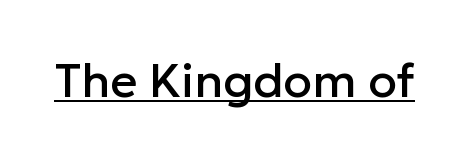
Notice how the stems are strictly vertical — no italics here. Examine the stroke ends and you'll find no serifs. You can see a thin bar hugging the bottom of the glyphs. The tracking reads as untouched default to a designer's eye. Note the varied advance widths — an 'i' is clearly narrower than an 'm'.
